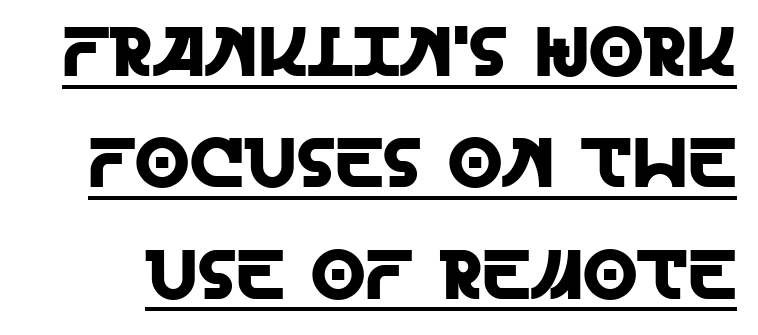
Students, observe: this is what conventionally led text looks like. The font family rendered here belongs to the sans-serif group. Note the varied advance widths — an 'i' is clearly narrower than an 'm'. This is the regular roman posture of the typeface.
